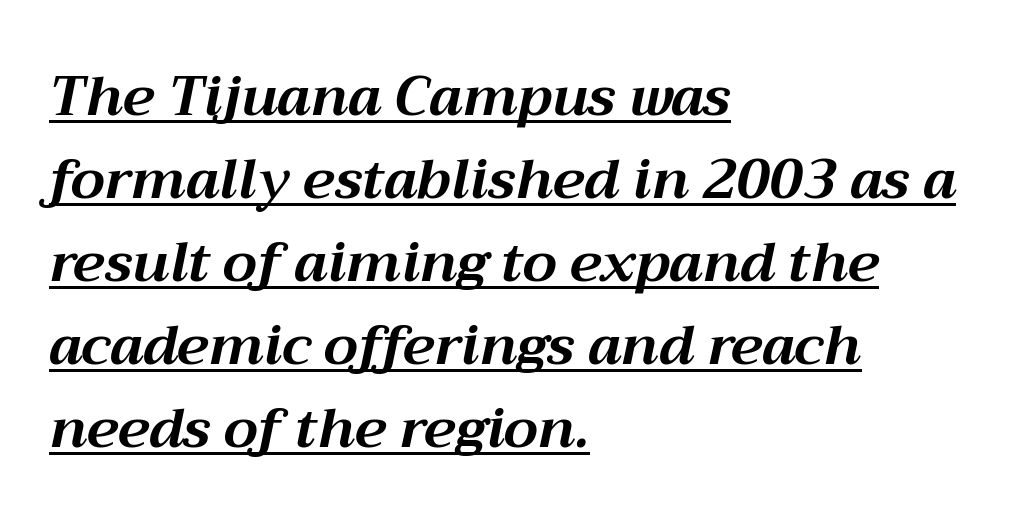
The image shows 55 px bold type, italic (leaning right); set left-aligned, normal line spacing (1.51x), normal letter spacing, underlined; medium stroke contrast and a medium x-height.
